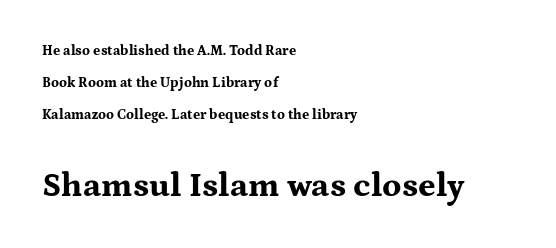
The image shows 34 px bold, wide serif type, upright; set left-aligned, loose line spacing (2.3x), normal letter spacing, not underlined; the second (bottom) block is 2.43x larger; medium stroke contrast and a medium x-height.
